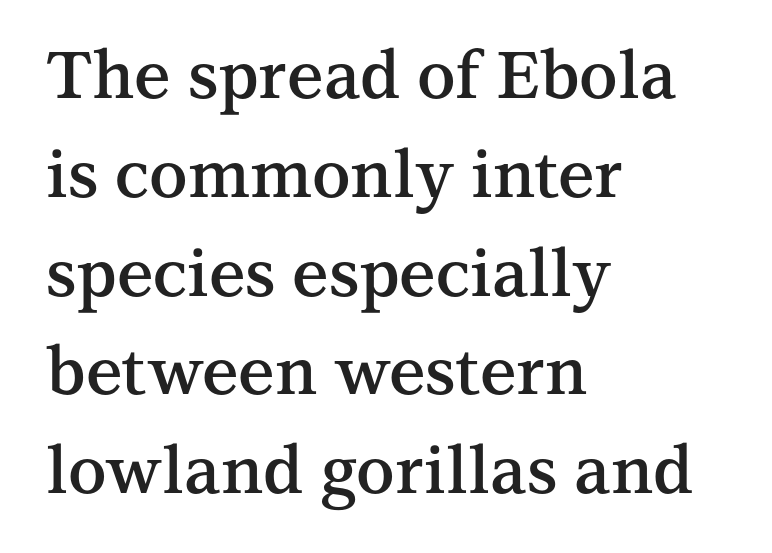
Q: Is the text bold? A: Semi-bold.
Q: Is the text italic (slanted)? A: No, it is upright.
Q: Is the typeface a serif or a sans-serif typeface? A: Serif.
Q: Is the text underlined? A: No.
Q: How is the paragraph aligned? A: Left-aligned.
Q: Is the spacing between letters normal or unusually wide? A: Normal.
Q: Is the spacing between lines tight, normal or loose? A: Normal.
Q: Width (condensed, normal, or wide)? A: Normal.
Q: Stroke contrast? A: Medium.
Q: x-height? A: Medium.
Q: Monospaced? A: No.
